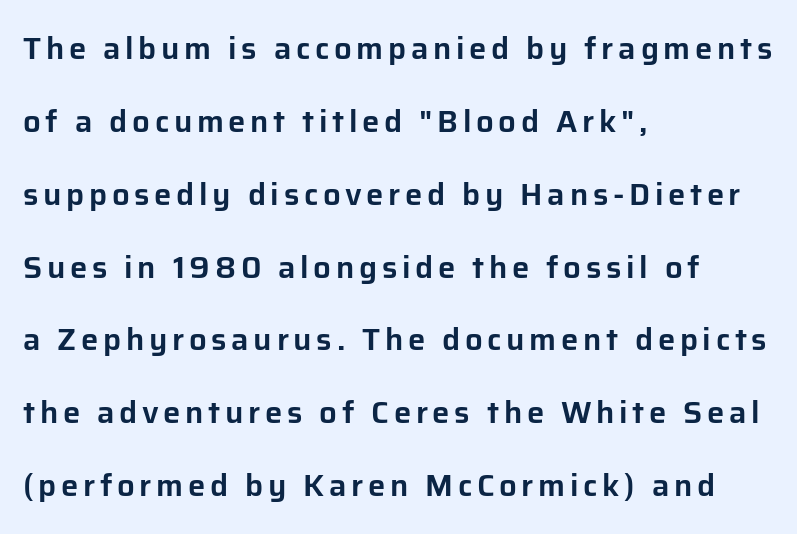
The image shows 31 px sans-serif type, upright; set left-aligned, loose line spacing (2.35x), not underlined; low stroke contrast and a medium x-height.
